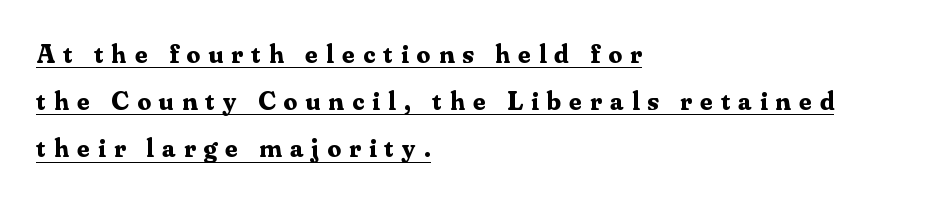
Unlike italic type, these characters show no tilt at all. This rendering uses left alignment, leaving the right contour irregular. Is the type bold? Yes — the strokes are clearly thick and heavy. Tracking value appears strongly positive — letters spread wide. The rendering uses the underline text-decoration.
